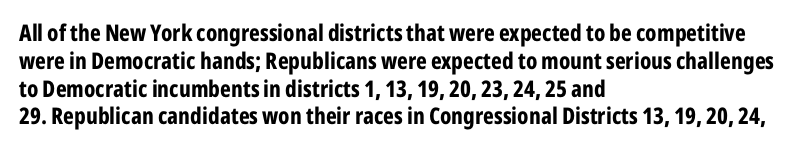
The image shows 23 px bold type, upright; set left-aligned, line spacing 1.21x, normal letter spacing, not underlined.
